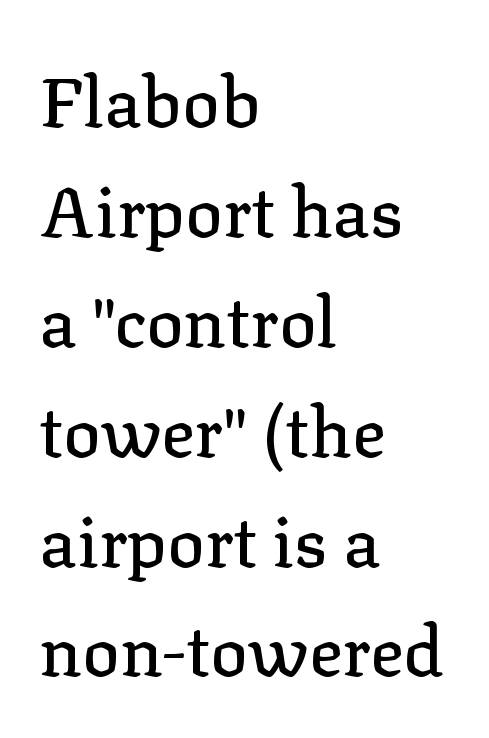
{"serif": "yes", "italic": "no", "width": "normal", "stroke_contrast": "low", "x_height": "medium", "monospaced": "no", "underline": "no", "align": "left", "line_spacing": "normal", "line_spacing_ratio": 1.57, "letter_spacing": "normal", "letter_spacing_em": 0.0, "glyph_px": 70}
